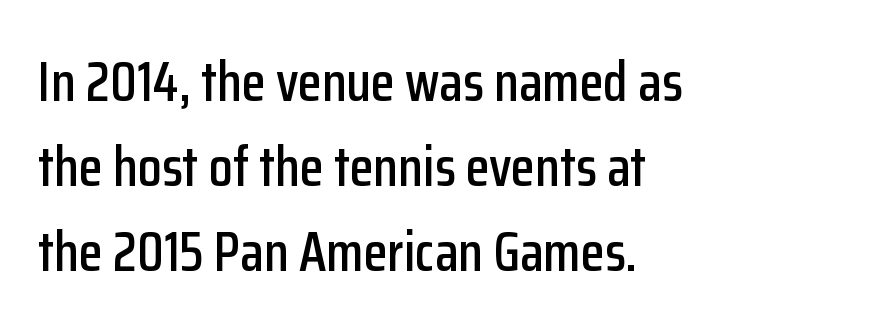
Q: Is the text italic (slanted)? A: No, it is upright.
Q: Is the typeface a serif or a sans-serif typeface? A: Sans-serif.
Q: Is the text underlined? A: No.
Q: How is the paragraph aligned? A: Left-aligned.
Q: Is the spacing between letters normal or unusually wide? A: Normal.
Q: Is the spacing between lines tight, normal or loose? A: Normal.
Q: Width (condensed, normal, or wide)? A: Condensed.
Q: Stroke contrast? A: Low.
Q: x-height? A: Medium.
Q: Monospaced? A: No.
